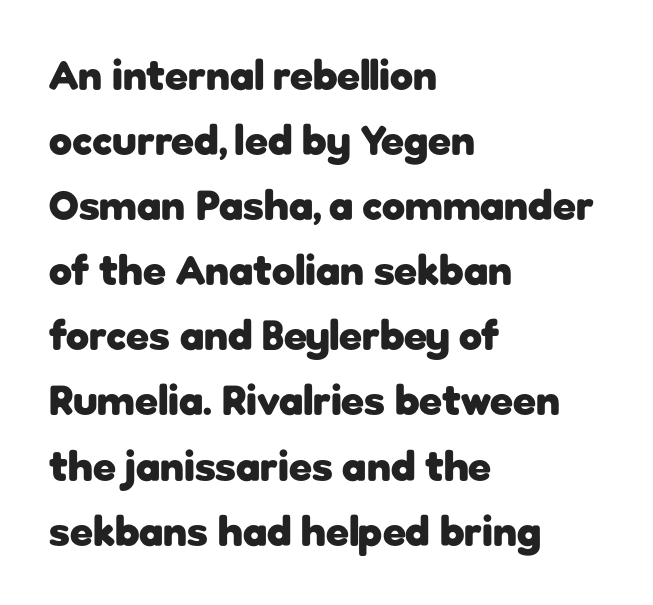
{"serif": "no", "italic": "no", "bold": "yes", "weight": "heavy", "width": "normal", "stroke_contrast": "low", "x_height": "medium", "monospaced": "no", "underline": "no", "align": "left", "line_spacing": "normal", "line_spacing_ratio": 1.55, "letter_spacing": "normal", "letter_spacing_em": 0.0, "glyph_px": 42}
